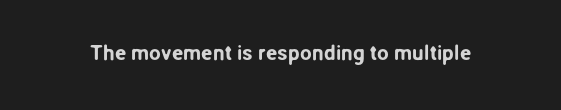
{"italic": "no", "underline": "no", "letter_spacing": "normal", "letter_spacing_em": 0.0, "glyph_px": 21}
